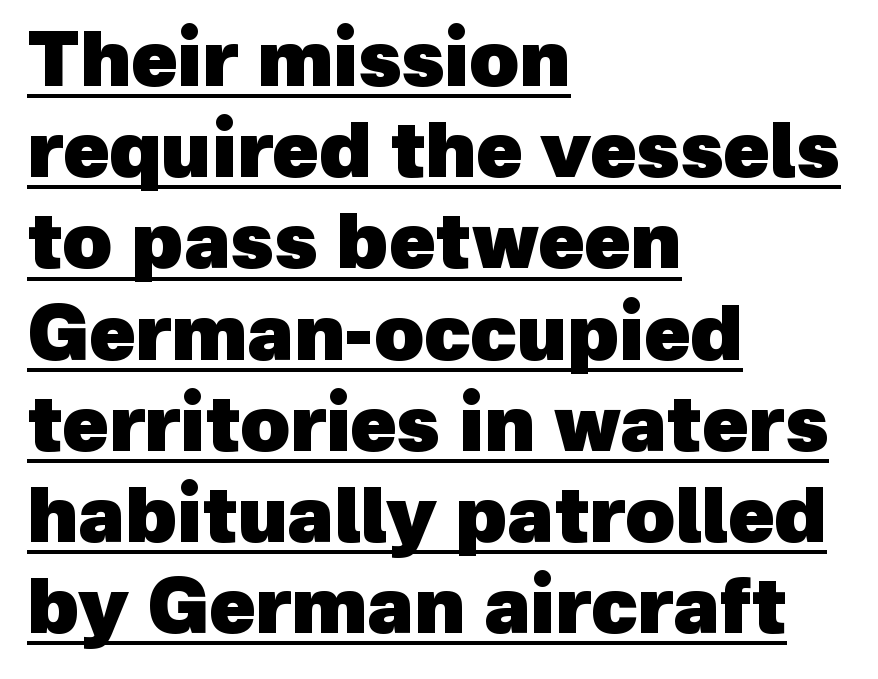
Leftover space on each line is placed entirely after the last word. Look at the stroke-to-counter ratio: heavy, a bold. Students, note that the glyphs here touch the page at normal intervals. Observe the absence of serifs on each vertical stroke in this sample. A continuous stroke trails under the words, as in a hyperlink.
